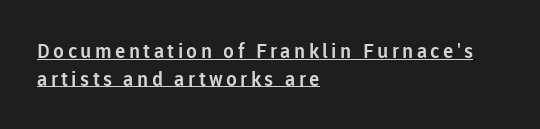
Q: Is the text italic (slanted)? A: No, it is upright.
Q: Is the text underlined? A: Yes.
Q: How is the paragraph aligned? A: Left-aligned.
Q: Is the spacing between lines tight, normal or loose? A: Normal.
